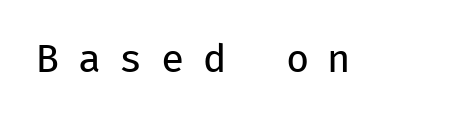
The image shows 38 px regular-weight sans-serif type, upright, monospaced; set unusually wide letter spacing (+0.48 em), not underlined; low stroke contrast and a medium x-height.
